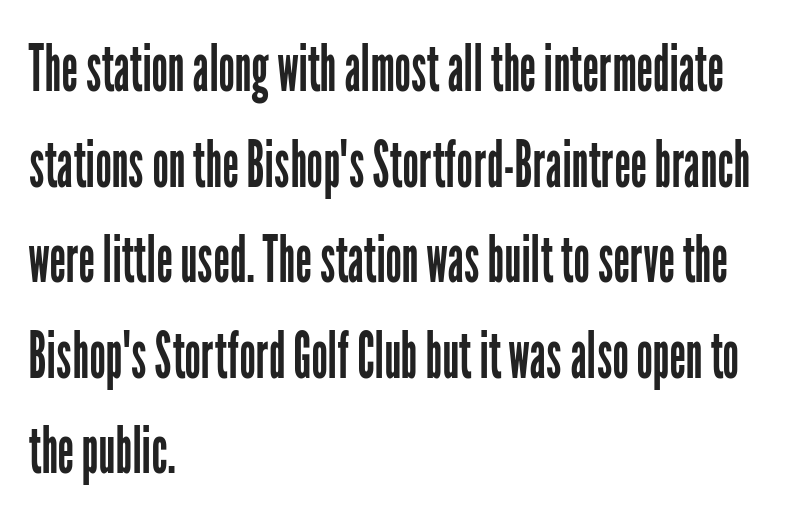
Q: Is the text bold? A: No.
Q: Is the text italic (slanted)? A: No, it is upright.
Q: Is the typeface a serif or a sans-serif typeface? A: Sans-serif.
Q: Is the text underlined? A: No.
Q: How is the paragraph aligned? A: Left-aligned.
Q: Is the spacing between letters normal or unusually wide? A: Normal.
Q: Is the spacing between lines tight, normal or loose? A: Normal.
Q: Width (condensed, normal, or wide)? A: Condensed.
Q: Stroke contrast? A: Low.
Q: x-height? A: Medium.
Q: Monospaced? A: No.
